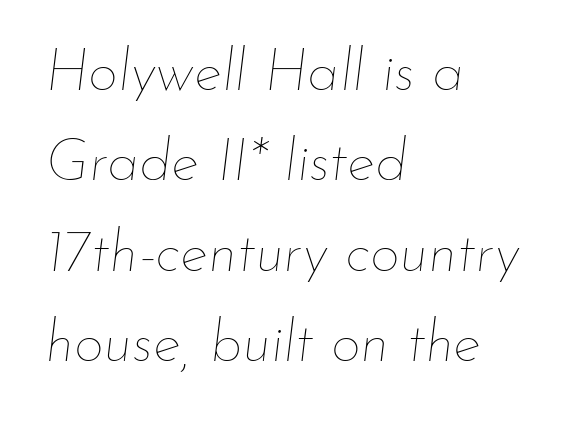
{"italic": "yes", "lean": "right", "slant_degrees": 7, "bold": "no", "weight": "thin", "width": "normal", "stroke_contrast": "low", "x_height": "small", "monospaced": "no", "underline": "no", "align": "left", "line_spacing": "normal", "line_spacing_ratio": 1.53, "letter_spacing": "normal", "letter_spacing_em": 0.0, "glyph_px": 59}
